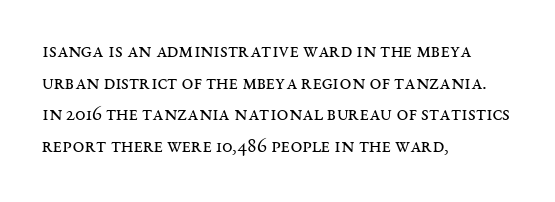
Q: Is the text bold? A: No.
Q: Is the text italic (slanted)? A: No, it is upright.
Q: Is the text underlined? A: No.
Q: How is the paragraph aligned? A: Left-aligned.
Q: Is the spacing between letters normal or unusually wide? A: Normal.
Q: Is the spacing between lines tight, normal or loose? A: Normal.
